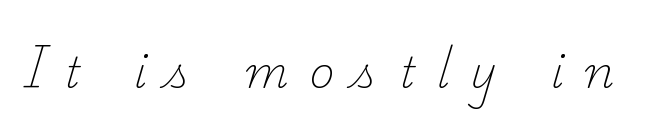
Q: Is the text bold? A: No.
Q: Is the typeface a serif or a sans-serif typeface? A: Serif.
Q: Is the text underlined? A: No.
Q: Is the spacing between letters normal or unusually wide? A: Unusually wide.
Q: Width (condensed, normal, or wide)? A: Normal.
Q: Stroke contrast? A: Low.
Q: x-height? A: Small.
Q: Monospaced? A: No.
